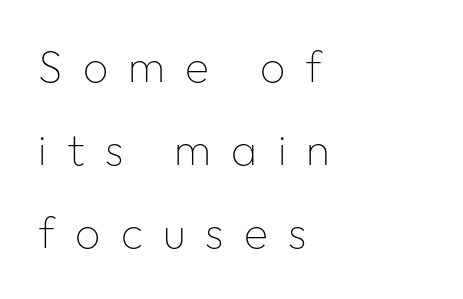
Q: Is the text bold? A: No.
Q: Is the text italic (slanted)? A: No, it is upright.
Q: Is the typeface a serif or a sans-serif typeface? A: Sans-serif.
Q: Is the text underlined? A: No.
Q: How is the paragraph aligned? A: Left-aligned.
Q: Is the spacing between letters normal or unusually wide? A: Unusually wide.
Q: Width (condensed, normal, or wide)? A: Normal.
Q: Stroke contrast? A: Low.
Q: x-height? A: Medium.
Q: Monospaced? A: No.
